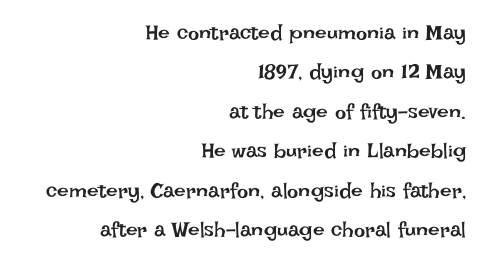
The image shows 21 px text type, upright; set right-aligned, line spacing 1.88x, normal letter spacing, not underlined.
